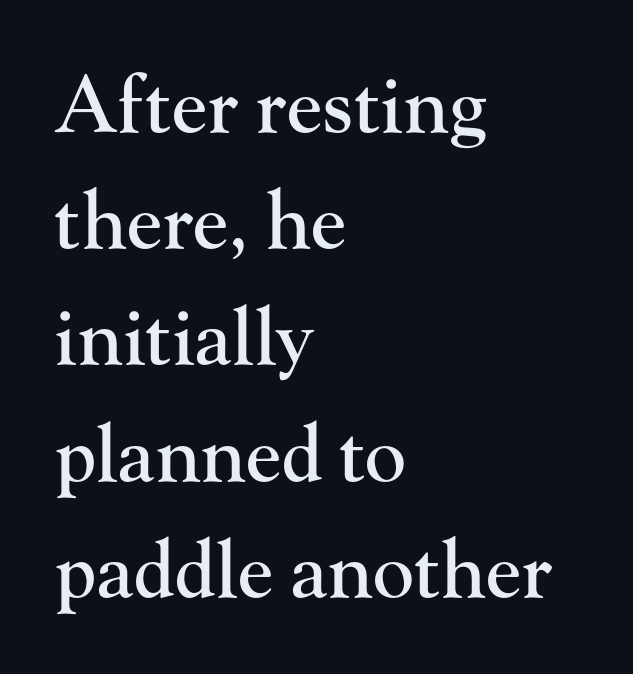
{"serif": "yes", "italic": "no", "width": "normal", "stroke_contrast": "high", "x_height": "small", "monospaced": "no", "underline": "no", "align": "left", "line_spacing": "normal", "line_spacing_ratio": 1.49, "letter_spacing": "normal", "letter_spacing_em": 0.0, "glyph_px": 78}
